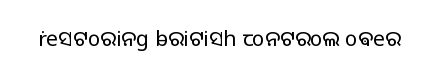
The image shows 21 px text type, upright; set normal letter spacing, not underlined.
